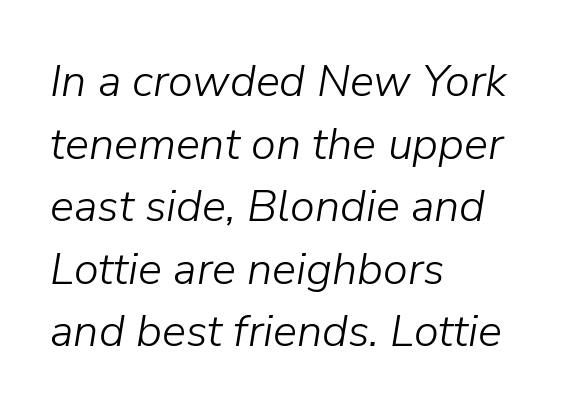
{"italic": "yes", "lean": "right", "slant_degrees": 9, "bold": "no", "weight": "light", "width": "normal", "stroke_contrast": "low", "x_height": "medium", "monospaced": "no", "underline": "no", "align": "left", "line_spacing": "normal", "line_spacing_ratio": 1.39, "letter_spacing": "normal", "letter_spacing_em": 0.0, "glyph_px": 45}
